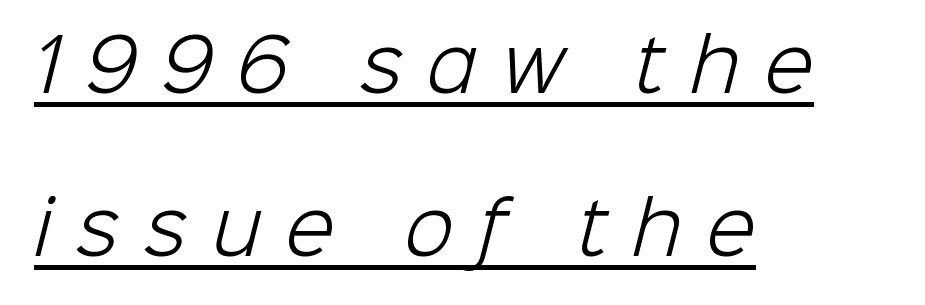
The image shows 72 px light sans-serif type; set left-aligned, loose line spacing (2.27x), unusually wide letter spacing (+0.34 em), underlined; low stroke contrast and a medium x-height.
